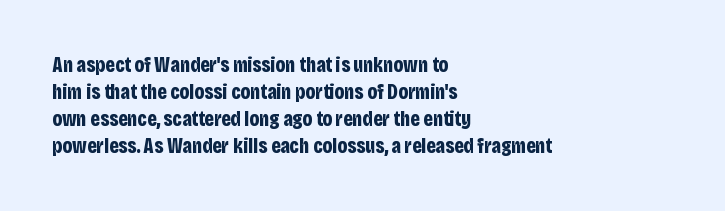
The image shows 21 px bold type, upright; set left-aligned, normal line spacing (1.28x), normal letter spacing, not underlined.
